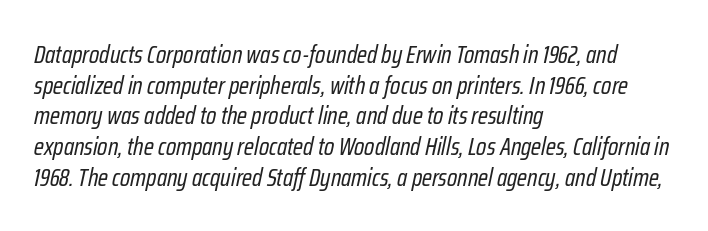
Q: Is the text bold? A: No.
Q: Is the text italic (slanted)? A: Yes, it leans right by about 12 degrees.
Q: Is the text underlined? A: No.
Q: How is the paragraph aligned? A: Left-aligned.
Q: Is the spacing between letters normal or unusually wide? A: Normal.
